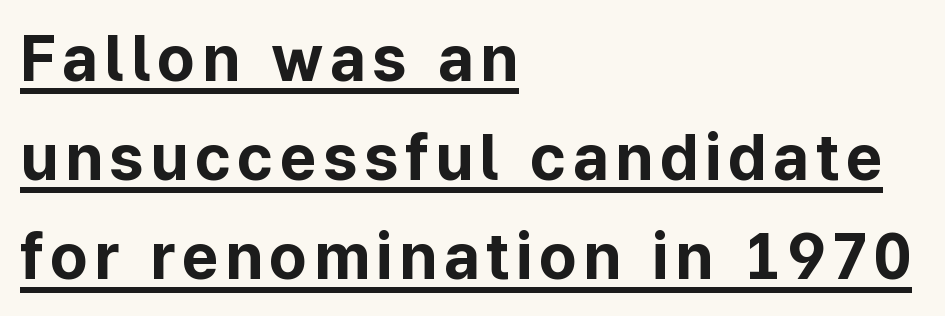
The image shows 64 px bold sans-serif type, upright; set left-aligned, normal line spacing (1.55x), underlined; low stroke contrast and a medium x-height.
